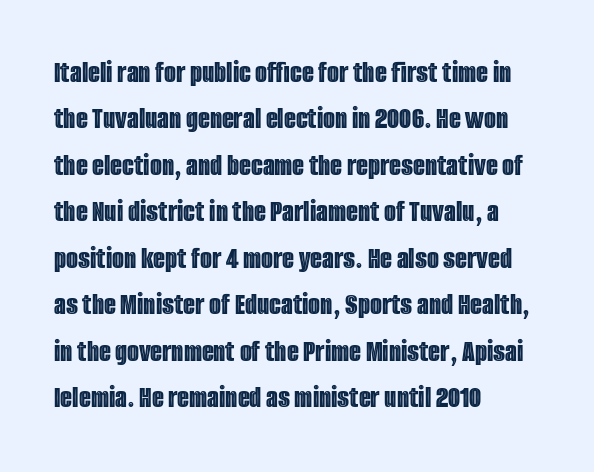
Each letter keeps its own natural width here, so spacing adapts to shape. The foot of each line stays bare and open. These lines stack with their left ends in a neat column. Notice how descenders clear the ascenders below comfortably — that's standard leading. Words appear dense and cohesive because spacing is normal. Vertical strokes here are truly vertical.
